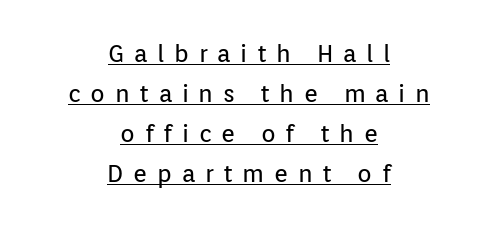
Q: Is the text bold? A: No.
Q: Is the text italic (slanted)? A: No, it is upright.
Q: Is the text underlined? A: Yes.
Q: How is the paragraph aligned? A: Centered.
Q: Is the spacing between letters normal or unusually wide? A: Unusually wide.
Q: Is the spacing between lines tight, normal or loose? A: Normal.
